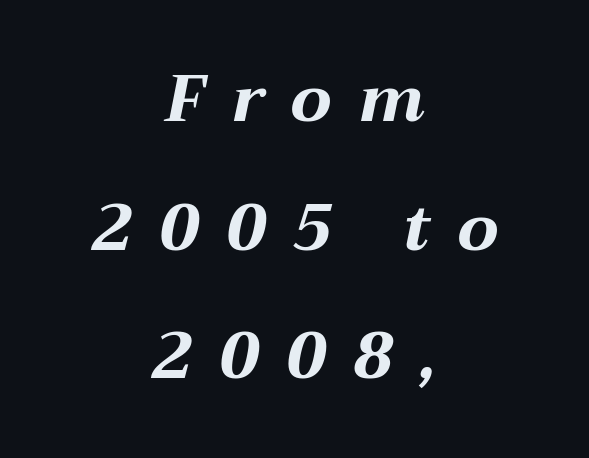
Q: Is the text bold? A: Yes.
Q: Is the text italic (slanted)? A: Yes, it leans right by about 12 degrees.
Q: Is the text underlined? A: No.
Q: How is the paragraph aligned? A: Centered.
Q: Is the spacing between letters normal or unusually wide? A: Unusually wide.
Q: Is the spacing between lines tight, normal or loose? A: Loose.
Q: Width (condensed, normal, or wide)? A: Wide.
Q: Stroke contrast? A: Medium.
Q: x-height? A: Medium.
Q: Monospaced? A: No.
